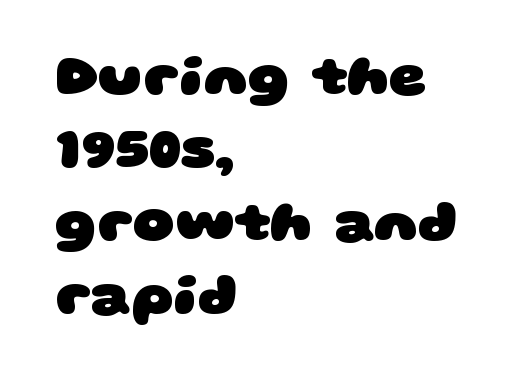
Honestly, there is no underline to notice here at all. Nobody touched the tracking dial on this one. You can tell from the bare stems that sans-serif type was used. Character widths vary here, with narrow letters taking less room than wide ones.
